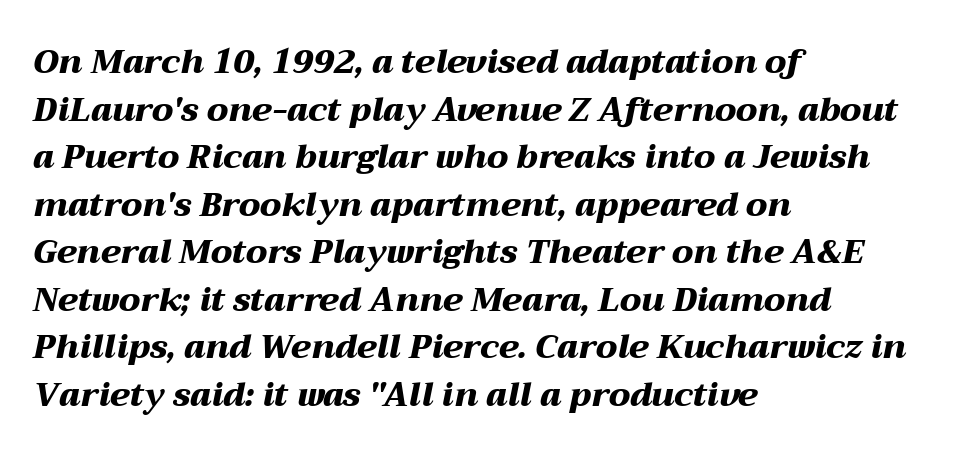
Q: Is the text bold? A: Yes.
Q: Is the text italic (slanted)? A: Yes, it leans right by about 12 degrees.
Q: Is the text underlined? A: No.
Q: How is the paragraph aligned? A: Left-aligned.
Q: Is the spacing between letters normal or unusually wide? A: Normal.
Q: Is the spacing between lines tight, normal or loose? A: Normal.
Q: Width (condensed, normal, or wide)? A: Wide.
Q: Stroke contrast? A: Medium.
Q: x-height? A: Medium.
Q: Monospaced? A: No.
